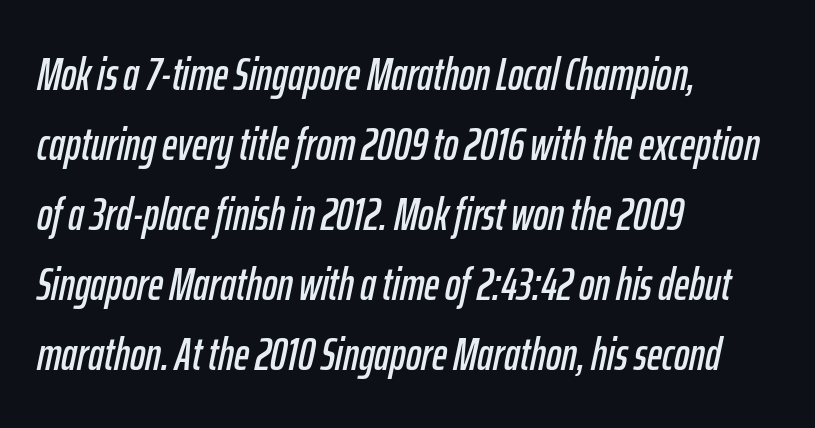
Each letter keeps its own natural width here, so spacing adapts to shape. Standard letterfit; no display-style spreading of the glyphs. Posture: slanted. These lines sit exactly where default settings would place them. Casual observation: everything's shoved over to the left.
